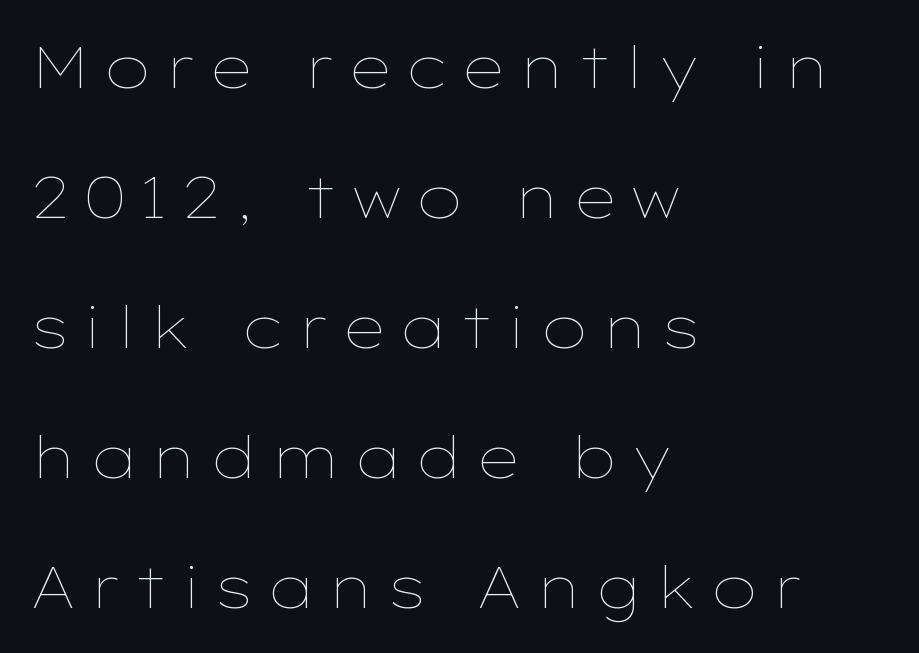
Q: Is the text bold? A: No.
Q: Is the text italic (slanted)? A: No, it is upright.
Q: Is the text underlined? A: No.
Q: How is the paragraph aligned? A: Left-aligned.
Q: Is the spacing between letters normal or unusually wide? A: Unusually wide.
Q: Is the spacing between lines tight, normal or loose? A: Loose.
Q: Width (condensed, normal, or wide)? A: Wide.
Q: Stroke contrast? A: Low.
Q: x-height? A: Medium.
Q: Monospaced? A: No.
